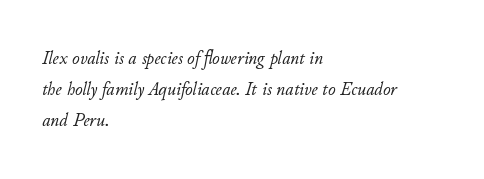
Q: Is the text bold? A: No.
Q: Is the text italic (slanted)? A: Yes, it leans right by about 11 degrees.
Q: Is the text underlined? A: No.
Q: How is the paragraph aligned? A: Left-aligned.
Q: Is the spacing between letters normal or unusually wide? A: Normal.
Q: Is the spacing between lines tight, normal or loose? A: Normal.
